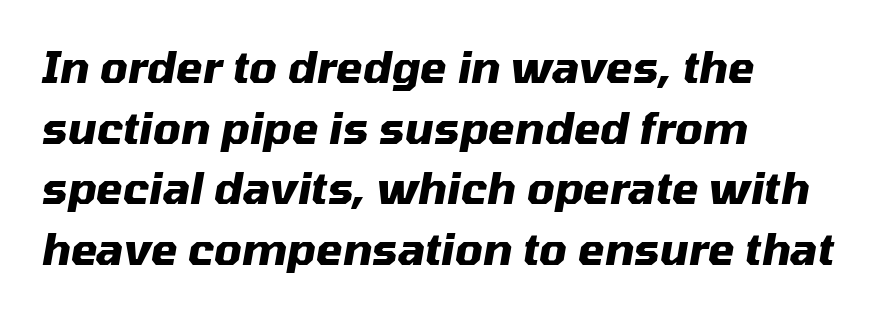
{"italic": "yes", "lean": "right", "slant_degrees": 10, "bold": "yes", "weight": "heavy", "width": "normal", "stroke_contrast": "medium", "x_height": "medium", "monospaced": "no", "underline": "no", "align": "left", "line_spacing": "normal", "line_spacing_ratio": 1.41, "letter_spacing": "normal", "letter_spacing_em": 0.0, "glyph_px": 43}
